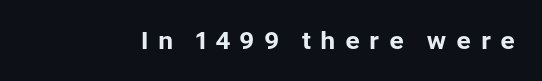
{"italic": "no", "underline": "no", "letter_spacing": "wide", "letter_spacing_em": 0.37, "glyph_px": 24}
